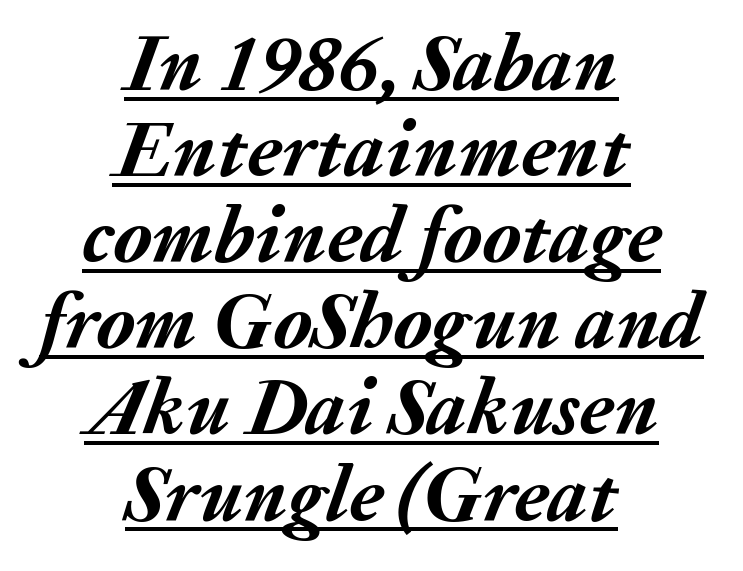
Does the leading feel generous? Not at all — it's pinched. Caption: multi-line text, centered on the measure. The specimen includes a rule beneath the text block's lines. The font's italic variant was chosen for this text.
